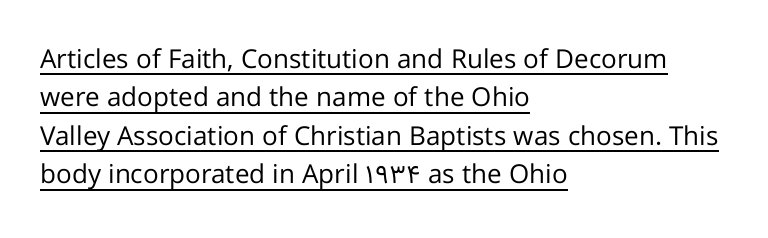
Q: Is the text bold? A: No.
Q: Is the text italic (slanted)? A: No, it is upright.
Q: Is the text underlined? A: Yes.
Q: How is the paragraph aligned? A: Left-aligned.
Q: Is the spacing between letters normal or unusually wide? A: Normal.
Q: Is the spacing between lines tight, normal or loose? A: Normal.
